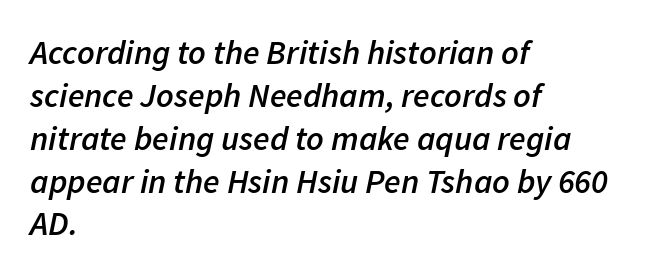
{"italic": "yes", "lean": "right", "slant_degrees": 11, "bold": "semi", "weight": "semibold", "width": "normal", "stroke_contrast": "low", "x_height": "medium", "monospaced": "no", "underline": "no", "align": "left", "line_spacing": "normal", "line_spacing_ratio": 1.26, "letter_spacing": "normal", "letter_spacing_em": 0.0, "glyph_px": 34}
